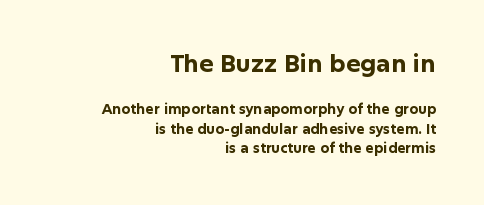
The image shows 24 px bold type, upright; set right-aligned, normal line spacing (1.38x), normal letter spacing, not underlined; the first (top) block is 1.71x larger.
